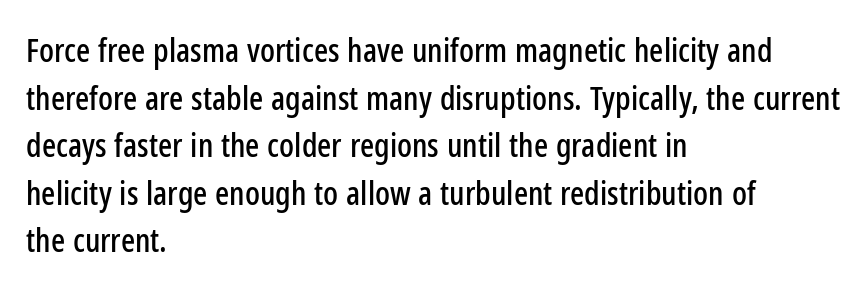
The image shows 33 px condensed sans-serif type, upright; set left-aligned, normal line spacing (1.44x), normal letter spacing, not underlined; low stroke contrast and a medium x-height.
